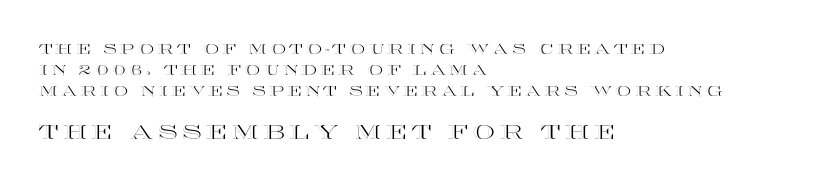
{"italic": "no", "underline": "no", "align": "left", "line_spacing": "normal", "line_spacing_ratio": 1.49, "letter_spacing": "wide", "letter_spacing_em": 0.24, "larger_block": "second", "size_ratio": 1.43, "glyph_px": 20}
